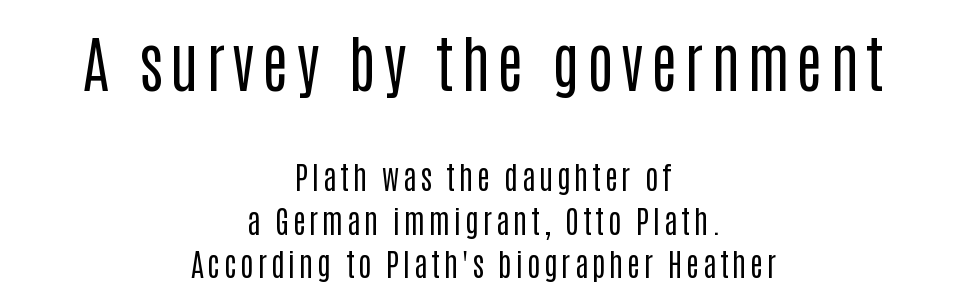
Q: Is the text bold? A: No.
Q: Is the text italic (slanted)? A: No, it is upright.
Q: Is the typeface a serif or a sans-serif typeface? A: Sans-serif.
Q: Is the text underlined? A: No.
Q: How is the paragraph aligned? A: Centered.
Q: Is the spacing between lines tight, normal or loose? A: Normal.
Q: Which block of text is set in a larger size, the first (top) or the second (bottom)? A: The first (top) one.
Q: Width (condensed, normal, or wide)? A: Condensed.
Q: Stroke contrast? A: Low.
Q: x-height? A: Large.
Q: Monospaced? A: No.
